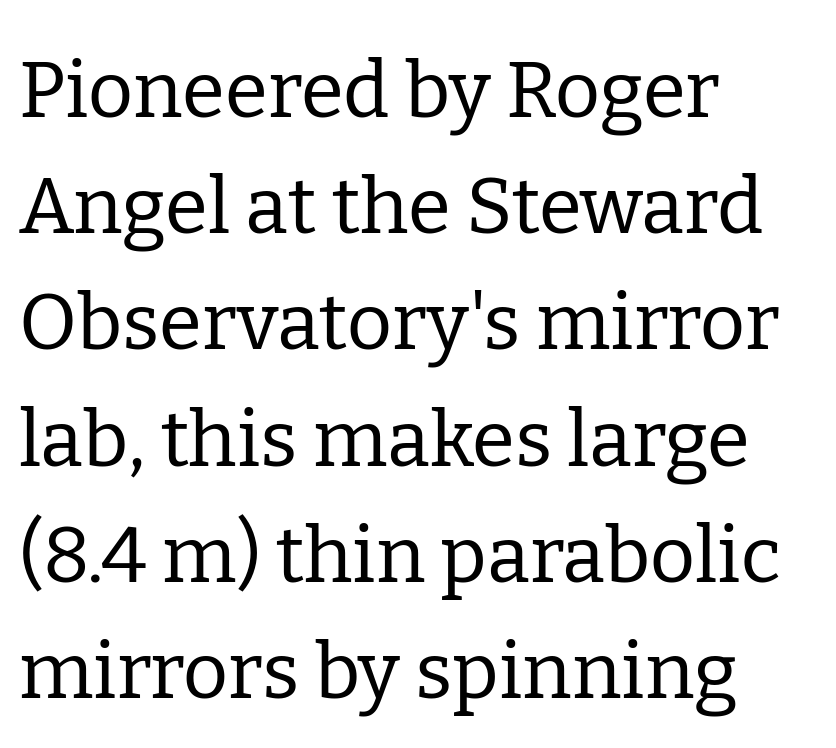
{"serif": "yes", "italic": "no", "bold": "no", "weight": "regular", "width": "normal", "stroke_contrast": "low", "x_height": "medium", "monospaced": "no", "underline": "no", "align": "left", "line_spacing": "normal", "line_spacing_ratio": 1.49, "letter_spacing": "normal", "letter_spacing_em": 0.0, "glyph_px": 78}
